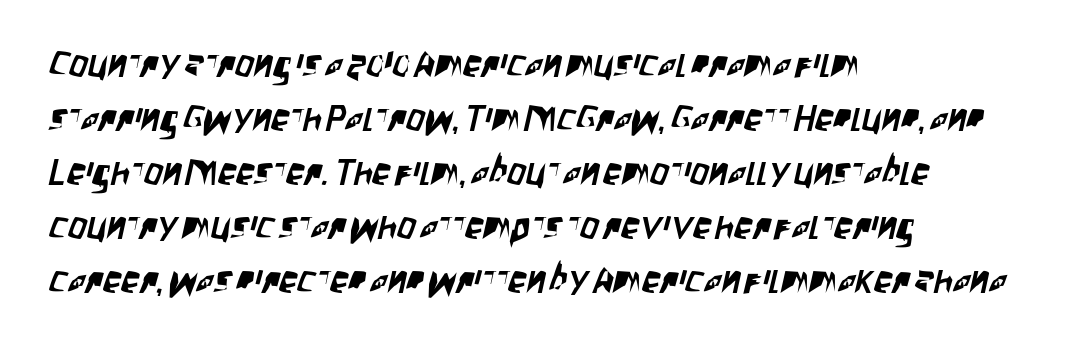
The text was rendered using a sans face with plain stroke endings. Reading down the column, the eye jumps a familiar distance to each next line. You could not count columns in this text — the font is proportionally spaced. Tracking value appears to be zero — textbook default spacing. Compared with a centered layout, this one pins lines to the left instead. Lines of text with bare space underneath.
